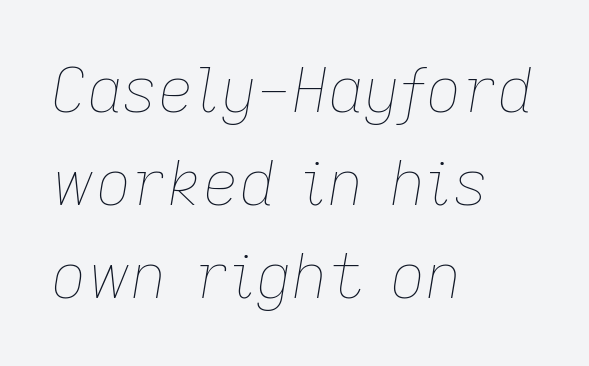
Short and long lines alike share a common starting point at left. Interline gaps are of average width in this sample. This sample has the flowing, uneven cadence of proportional lettering. Type without underlining.
